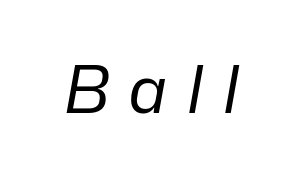
The image shows 66 px regular-weight type, italic (leaning right); set unusually wide letter spacing (+0.27 em), not underlined; low stroke contrast and a medium x-height.
